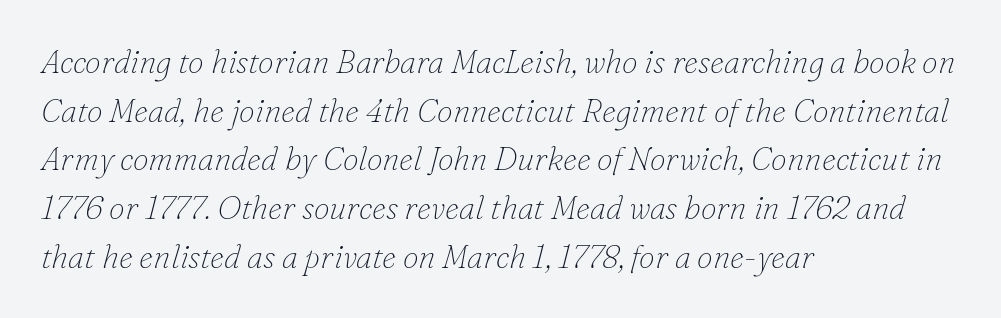
{"serif": "yes", "italic": "yes", "lean": "right", "slant_degrees": 16, "bold": "no", "weight": "thin", "width": "normal", "stroke_contrast": "low", "x_height": "small", "monospaced": "no", "underline": "no", "align": "left", "line_spacing": "normal", "line_spacing_ratio": 1.52, "letter_spacing": "normal", "letter_spacing_em": 0.0, "glyph_px": 32}
